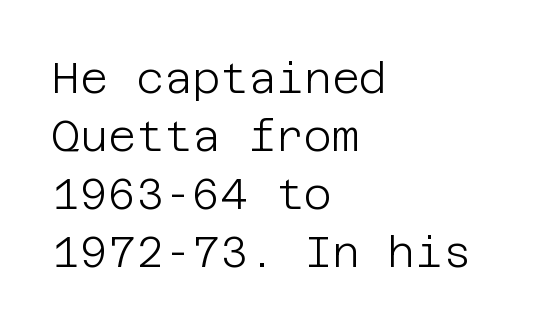
This is not heavy type; no bold has been used. Baseline-to-baseline distance is the conventional proportion of letter height. Words appear dense and cohesive because spacing is normal. No word sits above an underline. Notice how the passage keeps a crisp vertical edge on the left only.
